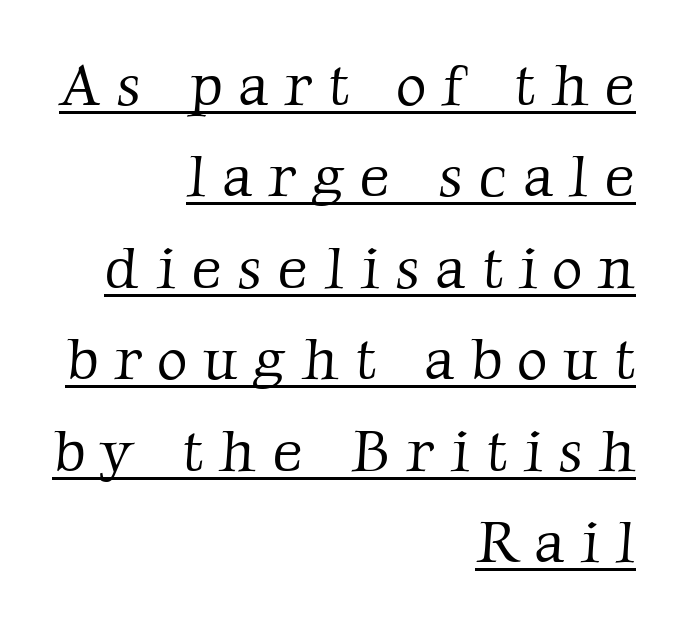
Q: Is the text bold? A: No.
Q: Is the typeface a serif or a sans-serif typeface? A: Serif.
Q: Is the text underlined? A: Yes.
Q: How is the paragraph aligned? A: Right-aligned.
Q: Is the spacing between letters normal or unusually wide? A: Unusually wide.
Q: Is the spacing between lines tight, normal or loose? A: Normal.
Q: Width (condensed, normal, or wide)? A: Normal.
Q: Stroke contrast? A: Low.
Q: x-height? A: Medium.
Q: Monospaced? A: No.
